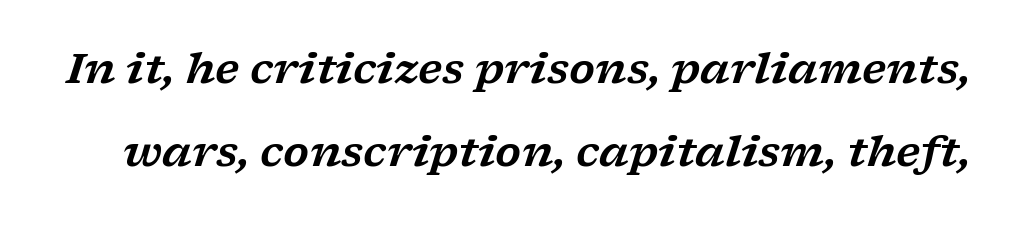
Small tapered or slab feet sit at the stroke ends, so this counts as serif. Check under the words: just untouched page. You could call the tracking neutral — neither tight nor loose. The rendering uses natural spacing where letterforms have individual widths. The axis of the letterforms is tilted away from vertical.
